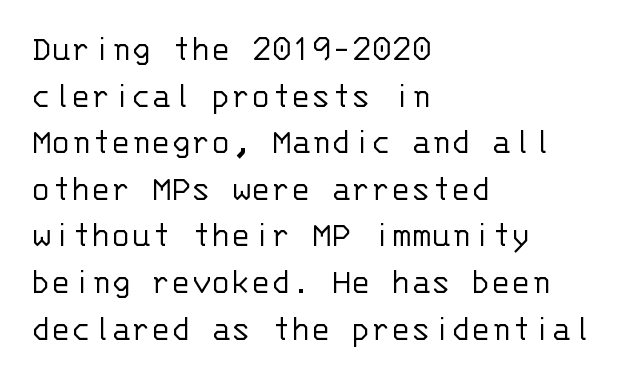
Q: Is the text bold? A: No.
Q: Is the text italic (slanted)? A: No, it is upright.
Q: Is the typeface a serif or a sans-serif typeface? A: Sans-serif.
Q: Is the text underlined? A: No.
Q: How is the paragraph aligned? A: Left-aligned.
Q: Is the spacing between letters normal or unusually wide? A: Normal.
Q: Is the spacing between lines tight, normal or loose? A: Normal.
Q: Width (condensed, normal, or wide)? A: Normal.
Q: Stroke contrast? A: Low.
Q: x-height? A: Large.
Q: Monospaced? A: Yes.
